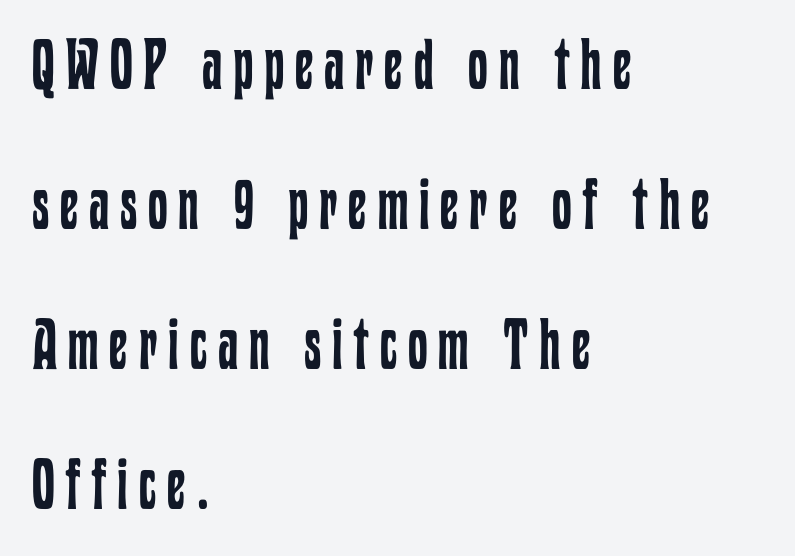
Weight: in the light-to-regular range. Line beginnings align vertically; line endings do not. When letters stand straight like this, we call the style roman or upright. The face used here is proportionally spaced, like ordinary book or web type. The vertical gap from one line to the next is large. Bare-footed words on every line.
